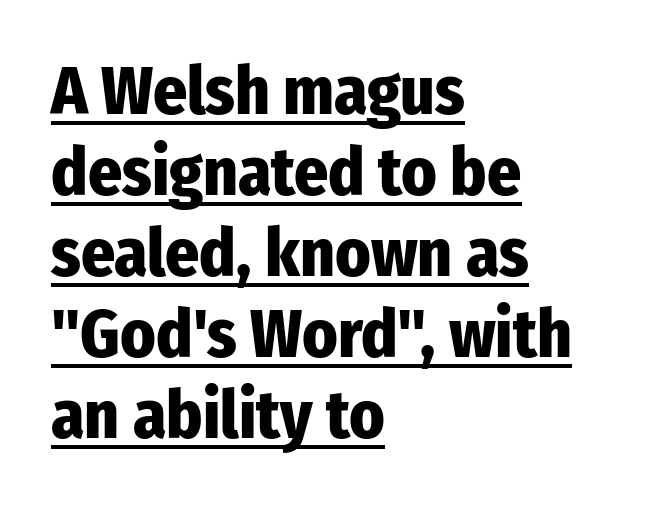
Q: Is the text bold? A: Yes.
Q: Is the text italic (slanted)? A: No, it is upright.
Q: Is the typeface a serif or a sans-serif typeface? A: Sans-serif.
Q: Is the text underlined? A: Yes.
Q: How is the paragraph aligned? A: Left-aligned.
Q: Is the spacing between letters normal or unusually wide? A: Normal.
Q: Width (condensed, normal, or wide)? A: Condensed.
Q: Stroke contrast? A: Low.
Q: x-height? A: Medium.
Q: Monospaced? A: No.
